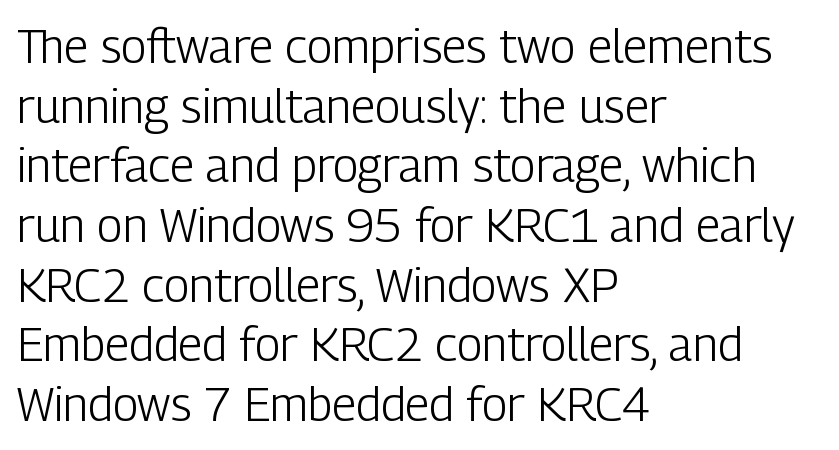
{"serif": "no", "italic": "no", "bold": "no", "weight": "light", "width": "condensed", "stroke_contrast": "low", "x_height": "medium", "monospaced": "no", "underline": "no", "align": "left", "line_spacing": "normal", "line_spacing_ratio": 1.27, "letter_spacing": "normal", "letter_spacing_em": 0.0, "glyph_px": 47}
